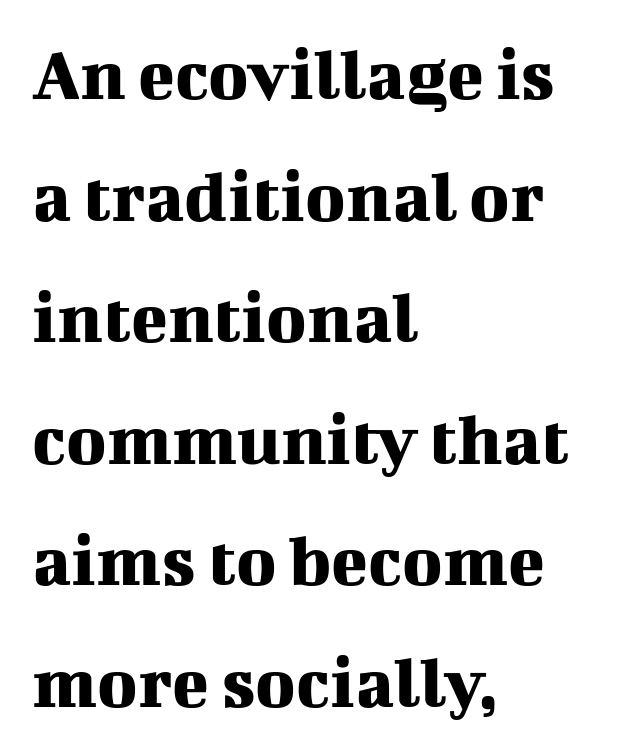
{"serif": "yes", "italic": "no", "width": "normal", "stroke_contrast": "medium", "x_height": "medium", "monospaced": "no", "underline": "no", "align": "left", "line_spacing": "normal", "line_spacing_ratio": 1.6, "letter_spacing": "normal", "letter_spacing_em": 0.0, "glyph_px": 76}
